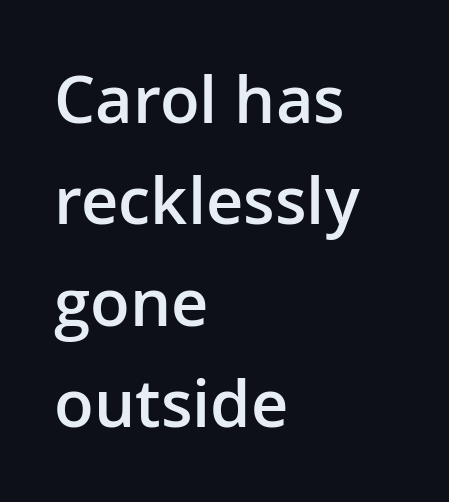
Letter spacing: default. Regarding leading, the lines here are spaced in the standard way. Italic: no, the glyphs are upright roman. Casual observation: everything's shoved over to the left. Spacing verdict: proportional, widths tailored to each character. The string is rendered with underlining switched off.
